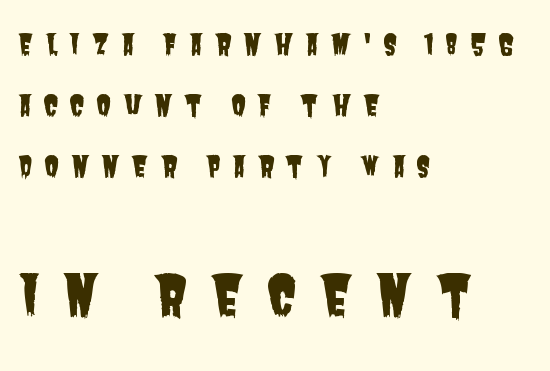
Q: Is the typeface a serif or a sans-serif typeface? A: Sans-serif.
Q: Is the text underlined? A: No.
Q: How is the paragraph aligned? A: Left-aligned.
Q: Is the spacing between letters normal or unusually wide? A: Unusually wide.
Q: Is the spacing between lines tight, normal or loose? A: Loose.
Q: Which block of text is set in a larger size, the first (top) or the second (bottom)? A: The second (bottom) one.
Q: Width (condensed, normal, or wide)? A: Condensed.
Q: Stroke contrast? A: Low.
Q: x-height? A: Large.
Q: Monospaced? A: No.
